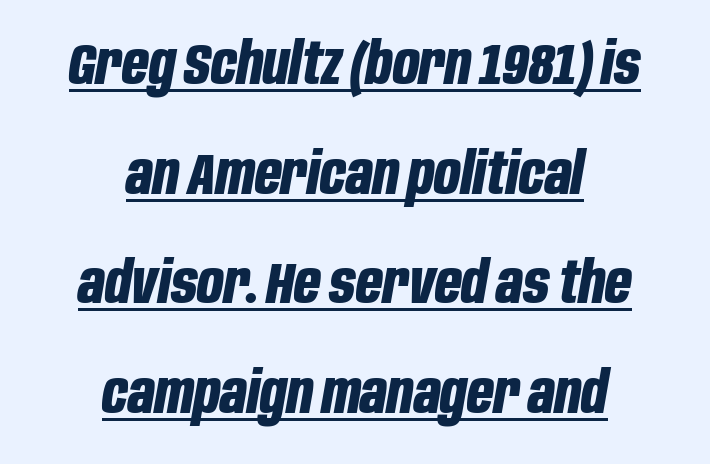
The image shows 58 px bold, condensed type, italic (leaning right); set centered, line spacing 1.89x, normal letter spacing, underlined; low stroke contrast and a large x-height.
